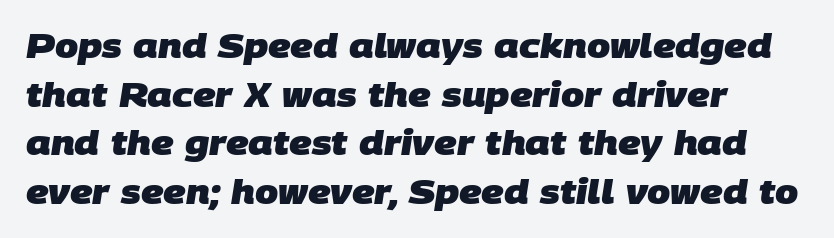
The image shows 33 px heavy sans-serif type; set left-aligned, normal line spacing (1.47x), normal letter spacing, not underlined; low stroke contrast and a large x-height.
